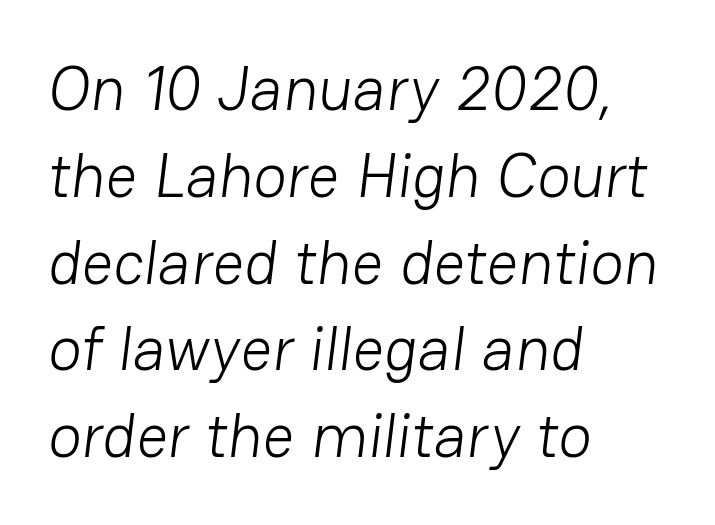
Casual observation: everything's shoved over to the left. Each new line begins a customary step beneath the previous one. The letterforms sit at book weight or below. The space directly below the letters is spotless. The face used here is a sans, in the tradition of grotesques and geometrics.
